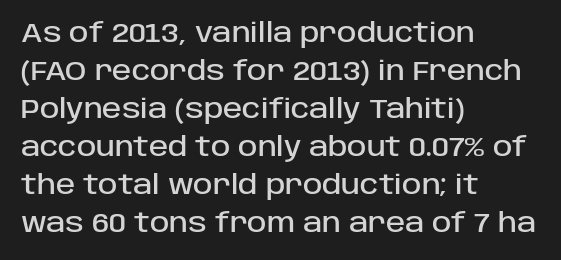
The image shows 26 px text type, upright; set left-aligned, normal line spacing (1.46x), normal letter spacing, not underlined.
